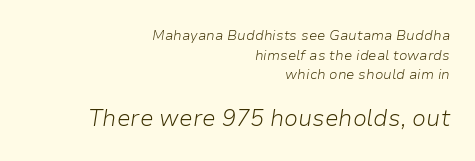
Letters have the restrained weight of plain body copy at most. Does the lettering tilt? It does — this is italic. Characters follow at the spacing the type designer built in. No word sits above an underline.
